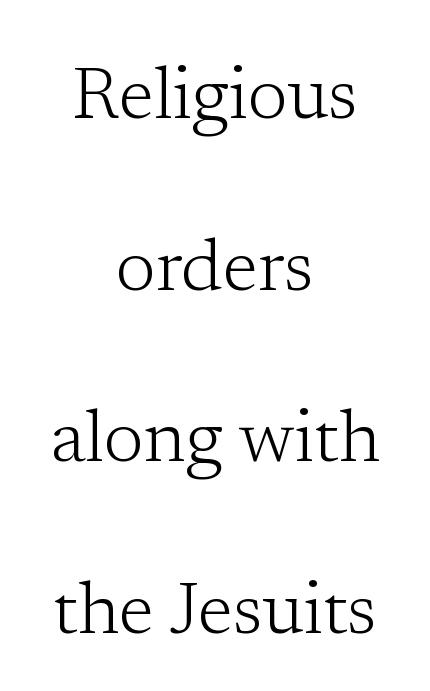
{"serif": "yes", "italic": "no", "bold": "no", "weight": "light", "width": "normal", "stroke_contrast": "low", "x_height": "medium", "monospaced": "no", "underline": "no", "align": "center", "line_spacing": "loose", "line_spacing_ratio": 2.35, "letter_spacing": "normal", "letter_spacing_em": 0.0, "glyph_px": 73}
